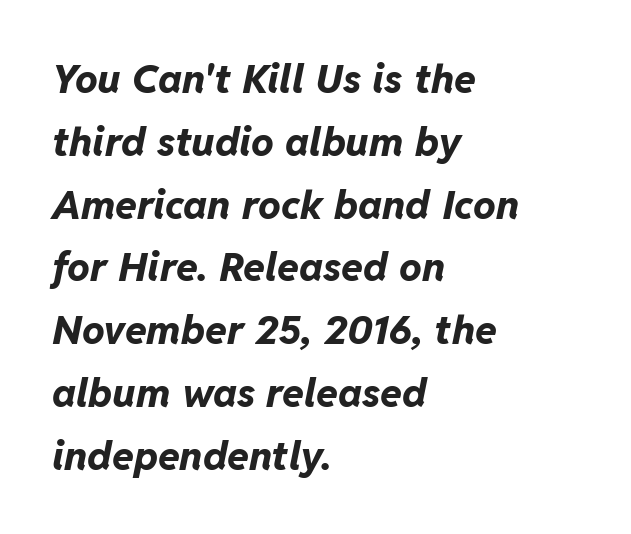
{"italic": "yes", "lean": "right", "slant_degrees": 11, "bold": "yes", "weight": "bold", "width": "normal", "stroke_contrast": "low", "x_height": "medium", "monospaced": "no", "underline": "no", "align": "left", "line_spacing": "normal", "line_spacing_ratio": 1.57, "letter_spacing": "normal", "letter_spacing_em": 0.0, "glyph_px": 40}
